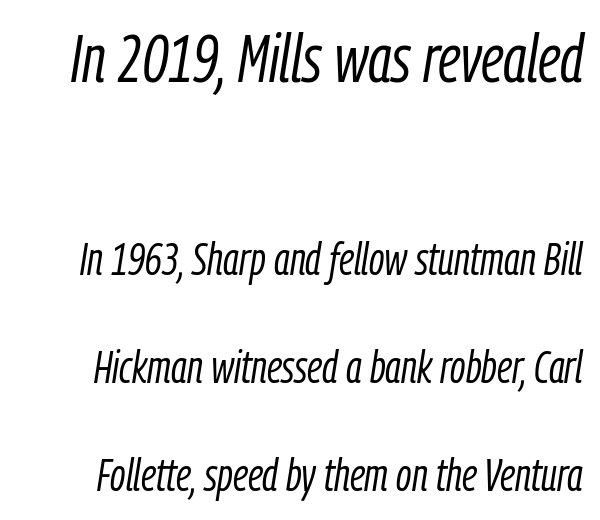
{"italic": "yes", "lean": "right", "slant_degrees": 9, "bold": "no", "weight": "light", "width": "condensed", "stroke_contrast": "low", "x_height": "medium", "monospaced": "no", "underline": "no", "line_spacing": "loose", "line_spacing_ratio": 2.4, "letter_spacing": "normal", "letter_spacing_em": 0.0, "larger_block": "first", "size_ratio": 1.49, "glyph_px": 67}
